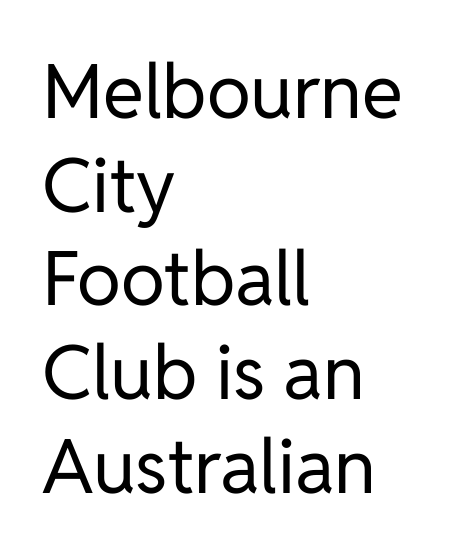
The image shows 75 px regular-weight sans-serif type, upright; set left-aligned, normal line spacing (1.25x), normal letter spacing, not underlined; low stroke contrast and a medium x-height.
